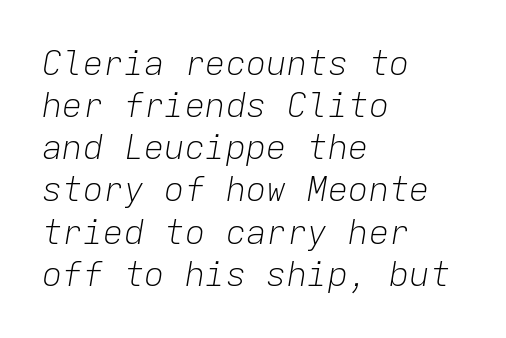
The image shows 34 px light type, italic (leaning right), monospaced; set left-aligned, line spacing 1.24x, normal letter spacing, not underlined; low stroke contrast and a medium x-height.
